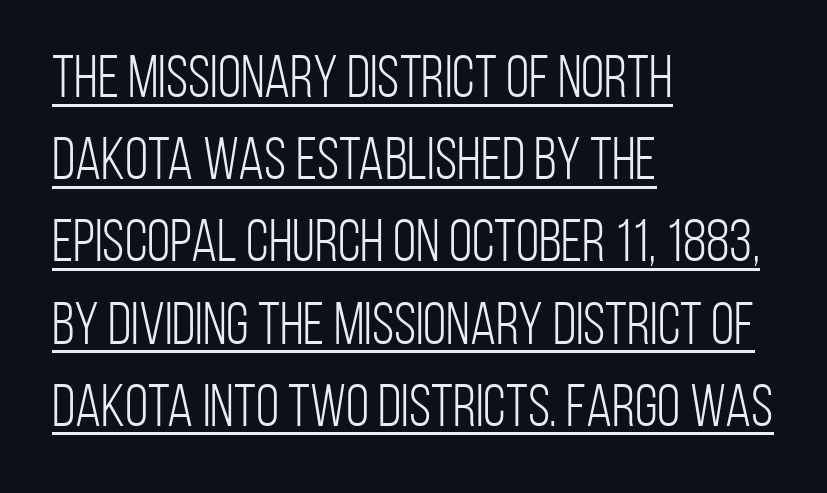
{"serif": "no", "italic": "no", "bold": "no", "weight": "light", "width": "condensed", "stroke_contrast": "low", "x_height": "large", "monospaced": "no", "underline": "yes", "align": "left", "line_spacing": "normal", "line_spacing_ratio": 1.37, "letter_spacing": "normal", "letter_spacing_em": 0.0, "glyph_px": 60}
